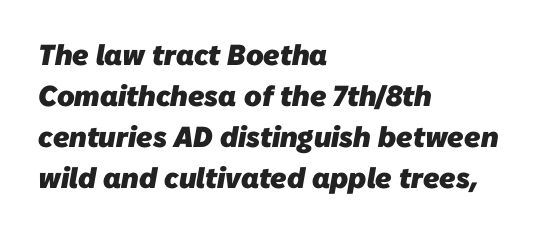
{"serif": "no", "bold": "yes", "weight": "heavy", "width": "normal", "stroke_contrast": "low", "x_height": "medium", "monospaced": "no", "underline": "no", "align": "left", "line_spacing": "normal", "line_spacing_ratio": 1.41, "letter_spacing": "normal", "letter_spacing_em": 0.0, "glyph_px": 29}
